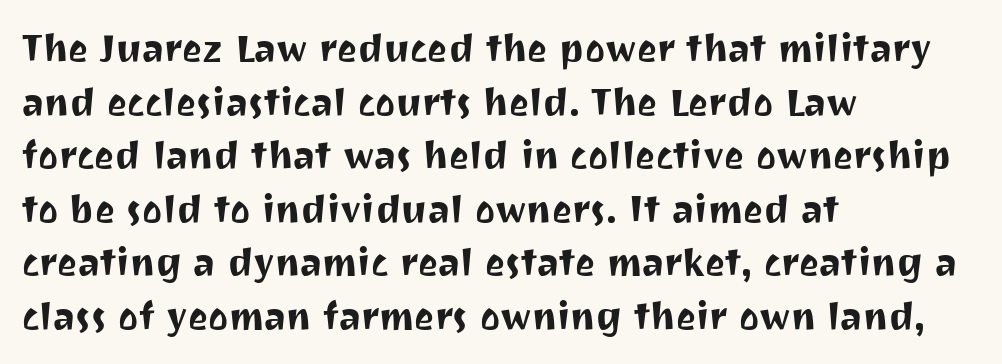
{"serif": "no", "italic": "no", "width": "normal", "stroke_contrast": "medium", "x_height": "medium", "monospaced": "no", "underline": "no", "align": "left", "line_spacing": "normal", "line_spacing_ratio": 1.41, "letter_spacing": "normal", "letter_spacing_em": 0.0, "glyph_px": 38}
